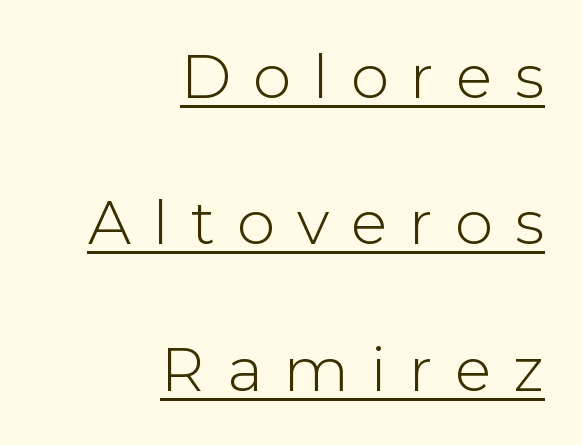
This block would shrink considerably if given ordinary leading; it's expanded now. Line endings align vertically; line beginnings do not. The type family on display is of the sans-serif kind. Words appear elongated and porous because spacing is wide. Ordinary non-slanted type is in use. Glance below the letters and you will spot a drawn line.
